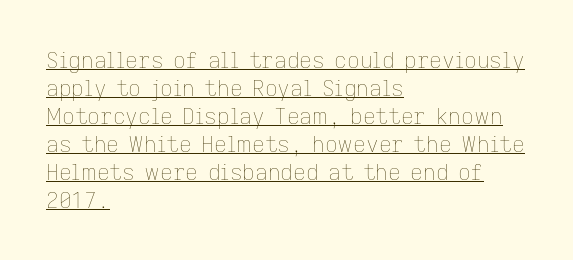
Leading: standard. This sample is left-justified, so line endings fall wherever the words run out. In terms of letterspacing, this is plain default setting. Somebody hit Ctrl+U on this one — the words are underlined. Italic? Not at all — the glyphs are vertical. Heft: none added — not bold.
